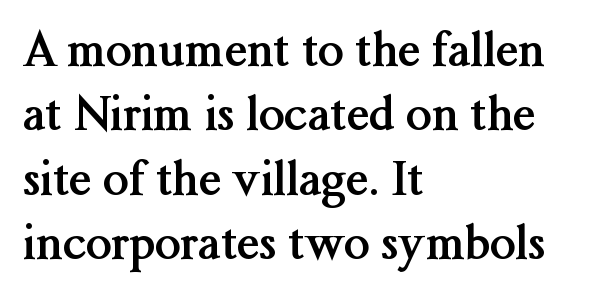
The image shows 46 px semibold serif type, upright; set left-aligned, normal line spacing (1.4x), normal letter spacing, not underlined; medium stroke contrast and a medium x-height.
